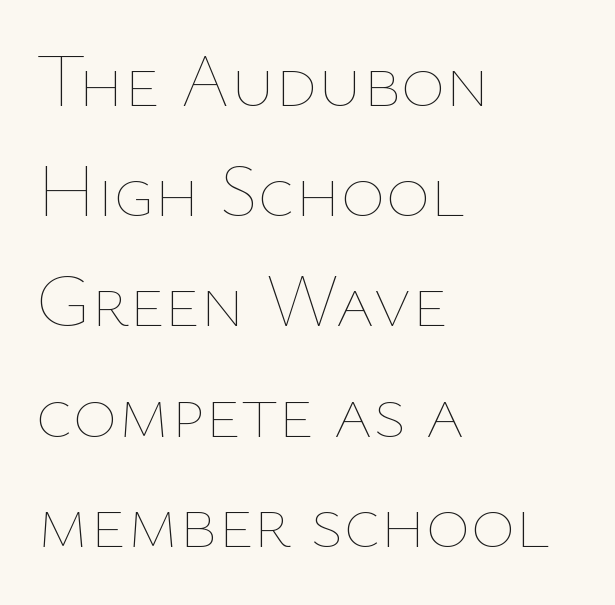
{"italic": "no", "bold": "no", "weight": "thin", "width": "normal", "stroke_contrast": "low", "x_height": "medium", "monospaced": "no", "underline": "no", "align": "left", "line_spacing": "normal", "line_spacing_ratio": 1.45, "letter_spacing": "normal", "letter_spacing_em": 0.0, "glyph_px": 76}
